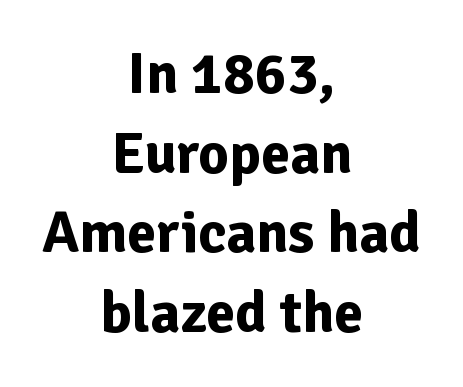
{"serif": "no", "italic": "no", "bold": "yes", "weight": "bold", "width": "normal", "stroke_contrast": "low", "x_height": "medium", "monospaced": "no", "underline": "no", "align": "center", "line_spacing": "normal", "line_spacing_ratio": 1.35, "letter_spacing": "normal", "letter_spacing_em": 0.0, "glyph_px": 59}
